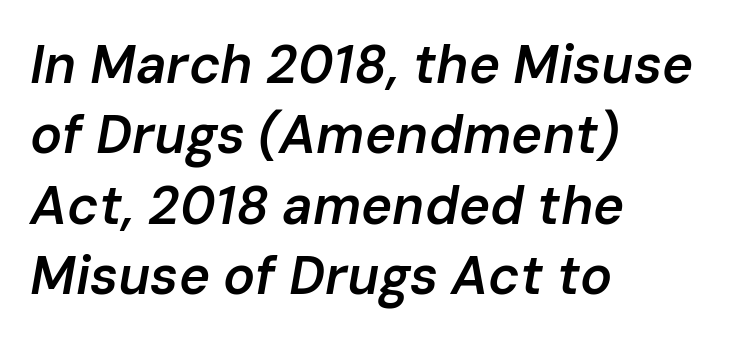
{"italic": "yes", "lean": "right", "slant_degrees": 10, "bold": "semi", "weight": "semibold", "width": "normal", "stroke_contrast": "low", "x_height": "medium", "monospaced": "no", "underline": "no", "align": "left", "line_spacing": "normal", "line_spacing_ratio": 1.33, "letter_spacing": "normal", "letter_spacing_em": 0.0, "glyph_px": 53}
